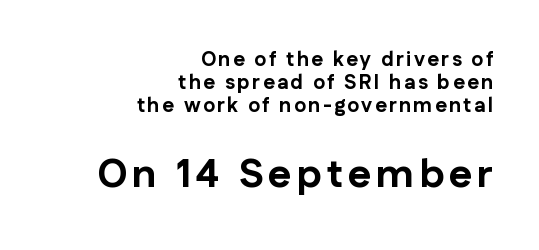
Q: Is the text bold? A: Yes.
Q: Is the text italic (slanted)? A: No, it is upright.
Q: Is the typeface a serif or a sans-serif typeface? A: Sans-serif.
Q: Is the text underlined? A: No.
Q: How is the paragraph aligned? A: Right-aligned.
Q: Is the spacing between lines tight, normal or loose? A: Tight.
Q: Which block of text is set in a larger size, the first (top) or the second (bottom)? A: The second (bottom) one.
Q: Width (condensed, normal, or wide)? A: Normal.
Q: Stroke contrast? A: Low.
Q: x-height? A: Medium.
Q: Monospaced? A: No.
